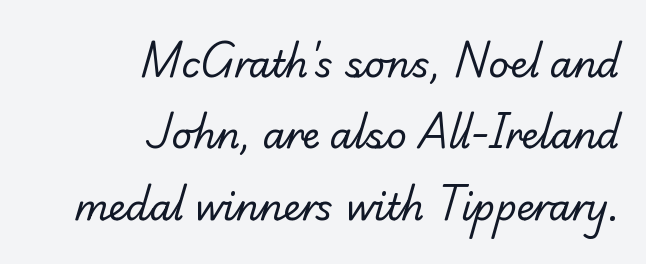
Q: Is the text bold? A: No.
Q: Is the typeface a serif or a sans-serif typeface? A: Serif.
Q: Is the text underlined? A: No.
Q: How is the paragraph aligned? A: Right-aligned.
Q: Is the spacing between letters normal or unusually wide? A: Normal.
Q: Is the spacing between lines tight, normal or loose? A: Loose.
Q: Width (condensed, normal, or wide)? A: Normal.
Q: Stroke contrast? A: Low.
Q: x-height? A: Small.
Q: Monospaced? A: No.
